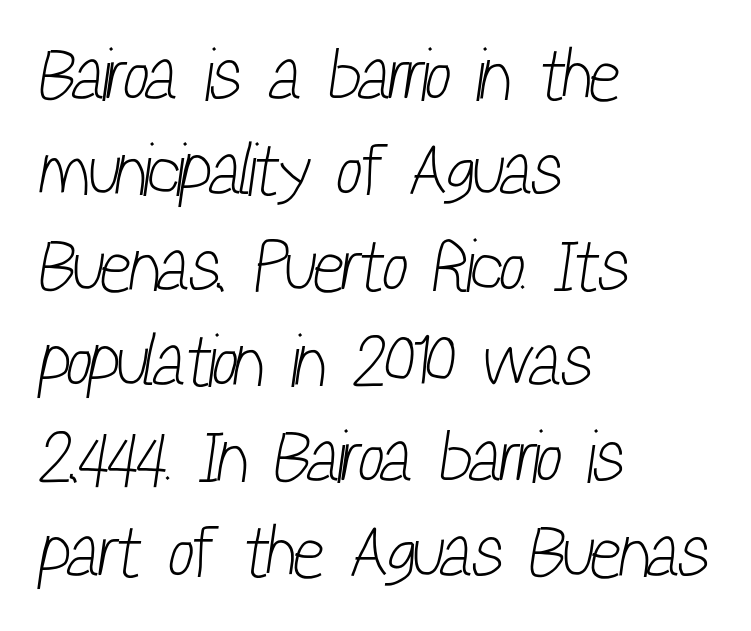
{"serif": "no", "bold": "no", "weight": "light", "width": "condensed", "stroke_contrast": "low", "x_height": "medium", "monospaced": "no", "underline": "no", "align": "left", "line_spacing": "normal", "line_spacing_ratio": 1.29, "letter_spacing": "normal", "letter_spacing_em": 0.0, "glyph_px": 74}
